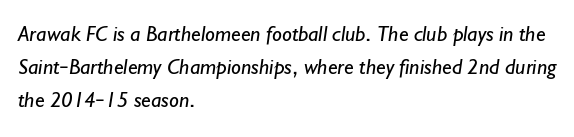
Q: Is the text bold? A: No.
Q: Is the text underlined? A: No.
Q: How is the paragraph aligned? A: Left-aligned.
Q: Is the spacing between letters normal or unusually wide? A: Normal.
Q: Is the spacing between lines tight, normal or loose? A: Normal.
